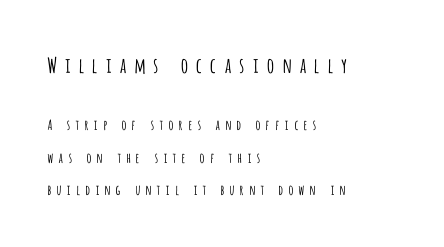
Baseline-to-baseline distance is far greater than the letter height. Tracking here is generous; glyphs stand well apart from one another. Alignment: flush left. The initial chunk of copy outweighs the following chunk in type size.
